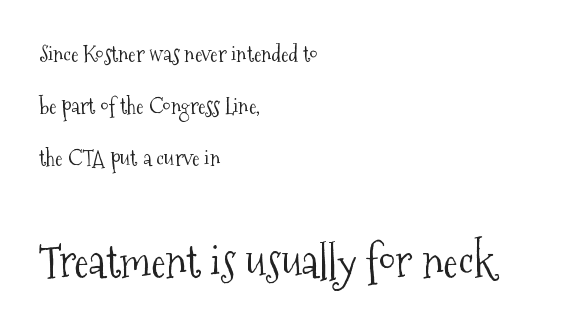
The typeface chosen for these lines features serifs. Quick note: interline space is abundant. The font is comparable to plain body text, perhaps lighter. Spacing verdict: proportional, widths tailored to each character.
